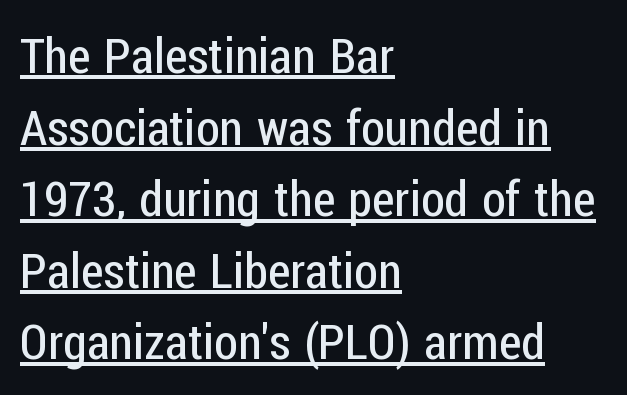
The image shows 49 px regular-weight, condensed sans-serif type, upright; set left-aligned, normal line spacing (1.46x), normal letter spacing, underlined; low stroke contrast and a medium x-height.
